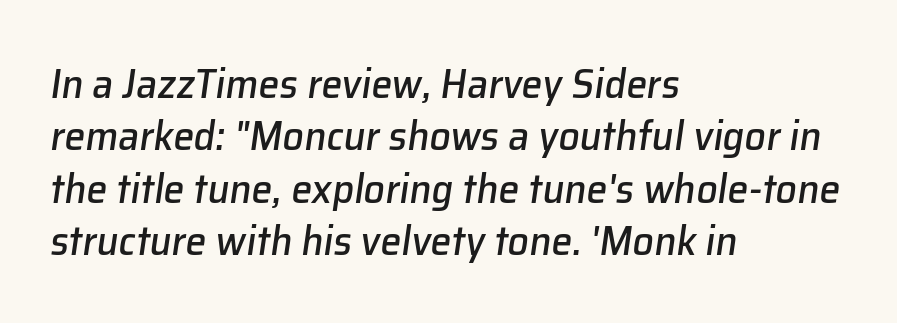
Honestly, the letter spacing is just normal — you wouldn't notice it. Character widths vary here, with narrow letters taking less room than wide ones. Has an underline been added? It has not. Every row of glyphs begins at an identical x-position on the left.
